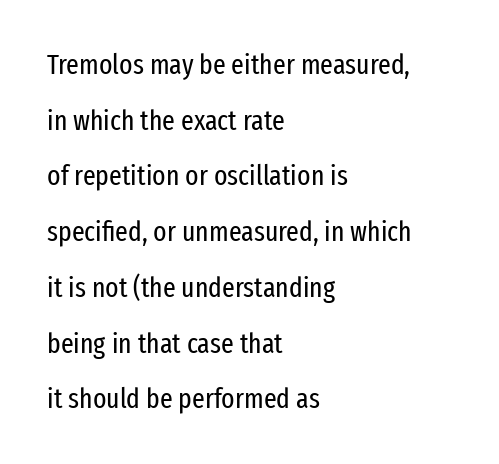
Q: Is the text bold? A: No.
Q: Is the text italic (slanted)? A: No, it is upright.
Q: Is the typeface a serif or a sans-serif typeface? A: Sans-serif.
Q: Is the text underlined? A: No.
Q: How is the paragraph aligned? A: Left-aligned.
Q: Is the spacing between letters normal or unusually wide? A: Normal.
Q: Is the spacing between lines tight, normal or loose? A: Loose.
Q: Width (condensed, normal, or wide)? A: Condensed.
Q: Stroke contrast? A: Low.
Q: x-height? A: Medium.
Q: Monospaced? A: No.
